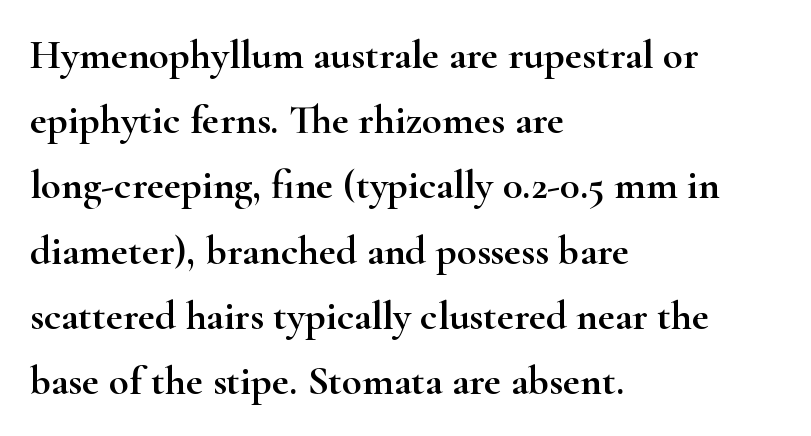
{"serif": "yes", "italic": "no", "width": "wide", "stroke_contrast": "high", "x_height": "small", "monospaced": "no", "underline": "no", "align": "left", "line_spacing": "normal", "line_spacing_ratio": 1.59, "letter_spacing": "normal", "letter_spacing_em": 0.0, "glyph_px": 41}
